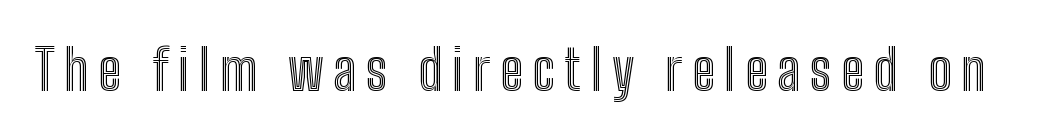
These lines are rendered in a variable-pitch font. The space beneath each line is pristine and unruled. Do the letters lean? They stand straight.
